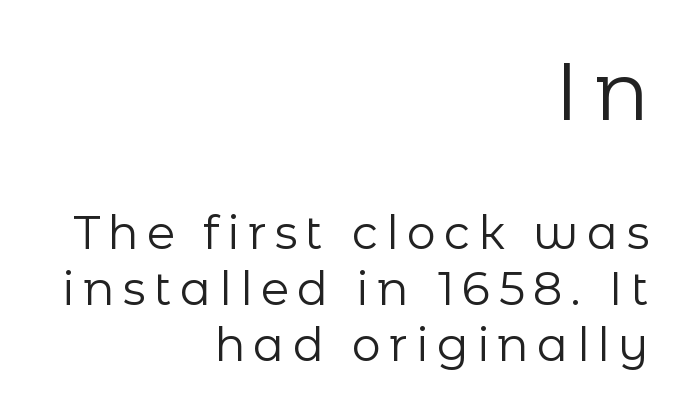
The image shows 80 px regular-weight sans-serif type, upright; set right-aligned, line spacing 1.22x, not underlined; the first (top) block is 1.74x larger; low stroke contrast and a medium x-height.
